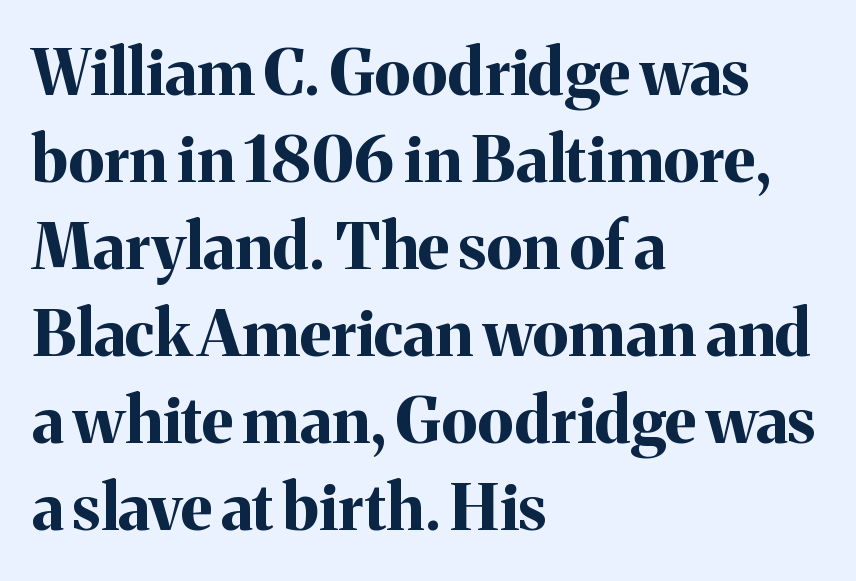
Q: Is the text bold? A: Yes.
Q: Is the text italic (slanted)? A: No, it is upright.
Q: Is the typeface a serif or a sans-serif typeface? A: Serif.
Q: Is the text underlined? A: No.
Q: How is the paragraph aligned? A: Left-aligned.
Q: Is the spacing between letters normal or unusually wide? A: Normal.
Q: Is the spacing between lines tight, normal or loose? A: Normal.
Q: Width (condensed, normal, or wide)? A: Normal.
Q: Stroke contrast? A: Medium.
Q: x-height? A: Medium.
Q: Monospaced? A: No.
